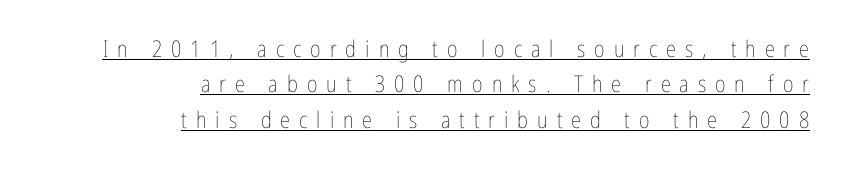
The words here are underlined. The passage shown stacks its lines at a standard gap. Compared with a typical body face, this is equally light or lighter still. Tall strokes in this sample are plumb rather than angled. These lines have a slow, spaced-out rhythm from letter to letter. Where is the straight margin? On the right.
